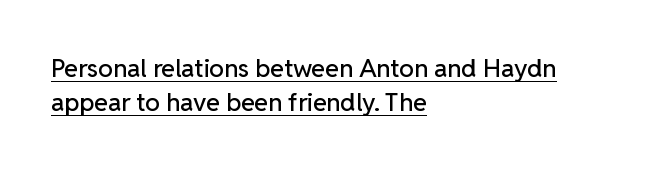
{"italic": "no", "underline": "yes", "align": "left", "line_spacing": "normal", "line_spacing_ratio": 1.36, "letter_spacing": "normal", "letter_spacing_em": 0.0, "glyph_px": 25}
